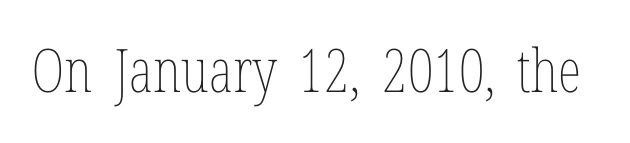
Q: Is the text bold? A: No.
Q: Is the text italic (slanted)? A: No, it is upright.
Q: Is the text underlined? A: No.
Q: Is the spacing between letters normal or unusually wide? A: Normal.
Q: Width (condensed, normal, or wide)? A: Condensed.
Q: Stroke contrast? A: Low.
Q: x-height? A: Medium.
Q: Monospaced? A: No.
